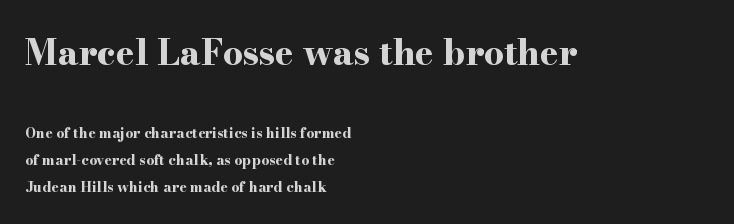
Glyph-to-glyph distance matches everyday printed text. Each letter keeps its own natural width here, so spacing adapts to shape. This is roman type, the default non-slanted kind. The area under the type is left untouched.
